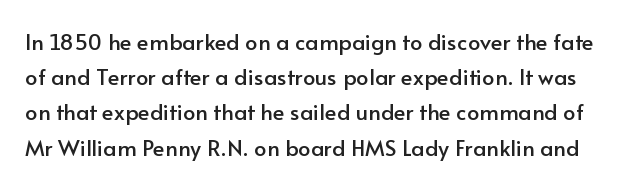
Q: Is the text italic (slanted)? A: No, it is upright.
Q: Is the text underlined? A: No.
Q: Is the spacing between letters normal or unusually wide? A: Normal.
Q: Is the spacing between lines tight, normal or loose? A: Normal.
